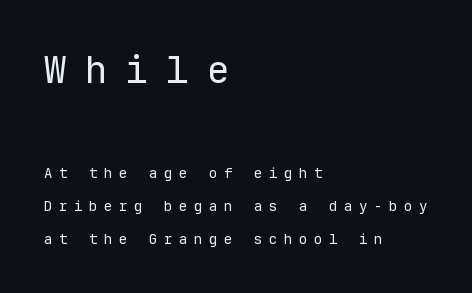
{"serif": "no", "italic": "no", "bold": "no", "weight": "regular", "width": "normal", "stroke_contrast": "low", "x_height": "medium", "monospaced": "yes", "underline": "no", "align": "left", "line_spacing": "loose", "line_spacing_ratio": 2.34, "letter_spacing": "wide", "letter_spacing_em": 0.47, "larger_block": "first", "size_ratio": 2.71, "glyph_px": 38}
